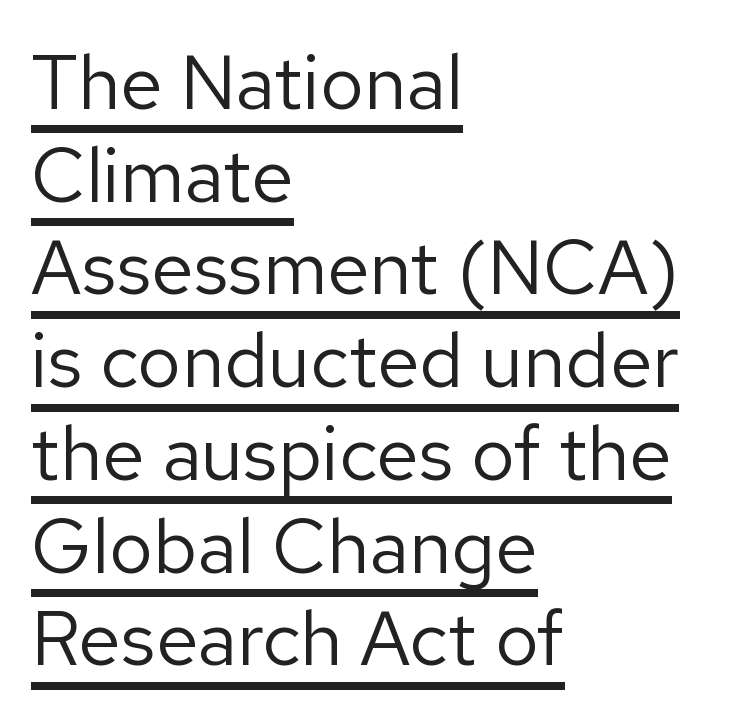
{"serif": "no", "italic": "no", "bold": "no", "weight": "regular", "width": "normal", "stroke_contrast": "low", "x_height": "medium", "monospaced": "no", "underline": "yes", "align": "left", "line_spacing_ratio": 1.22, "letter_spacing": "normal", "letter_spacing_em": 0.0, "glyph_px": 76}
